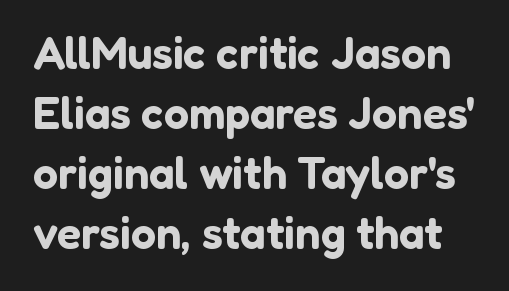
The image shows 45 px sans-serif type, upright; set normal line spacing (1.33x), normal letter spacing, not underlined; low stroke contrast and a medium x-height.
